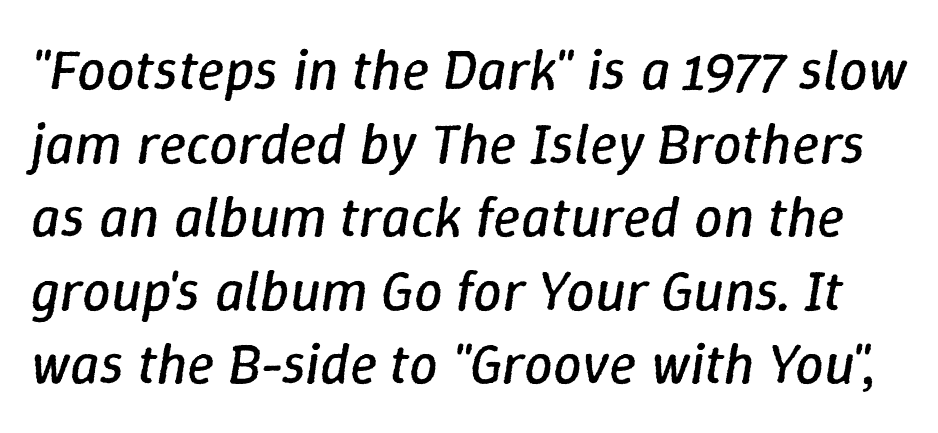
Q: Is the text bold? A: No.
Q: Is the text italic (slanted)? A: Yes, it leans right by about 9 degrees.
Q: Is the text underlined? A: No.
Q: Is the spacing between letters normal or unusually wide? A: Normal.
Q: Is the spacing between lines tight, normal or loose? A: Normal.
Q: Width (condensed, normal, or wide)? A: Normal.
Q: Stroke contrast? A: Low.
Q: x-height? A: Medium.
Q: Monospaced? A: No.
